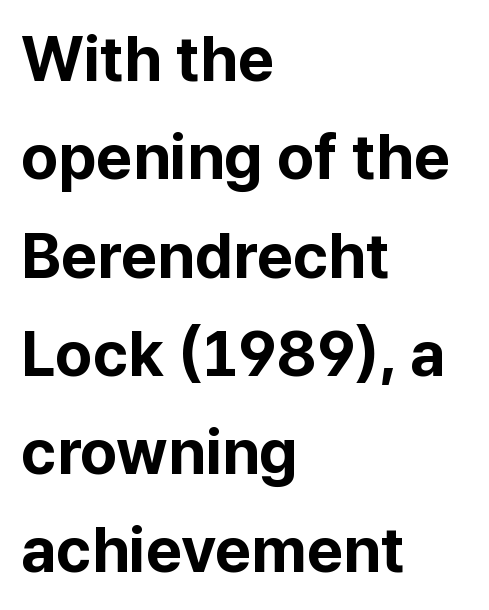
Do the letters lean? They stand straight. The rendering uses natural spacing where letterforms have individual widths. Decoration check: the copy has no underline. A dark, heavy texture on the line: the type is bold. Does the copy run flush right? No — it runs flush left. Observe the ordinary spacing: letters are neighbours, not strangers.
